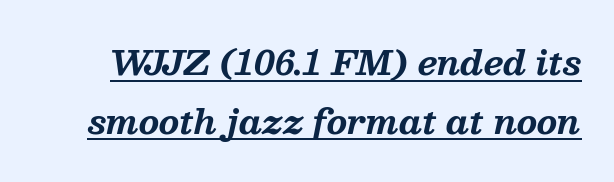
Q: Is the text bold? A: Yes.
Q: Is the text italic (slanted)? A: Yes, it leans right by about 13 degrees.
Q: Is the typeface a serif or a sans-serif typeface? A: Serif.
Q: Is the text underlined? A: Yes.
Q: Is the spacing between letters normal or unusually wide? A: Normal.
Q: Width (condensed, normal, or wide)? A: Normal.
Q: Stroke contrast? A: Medium.
Q: x-height? A: Medium.
Q: Monospaced? A: No.
